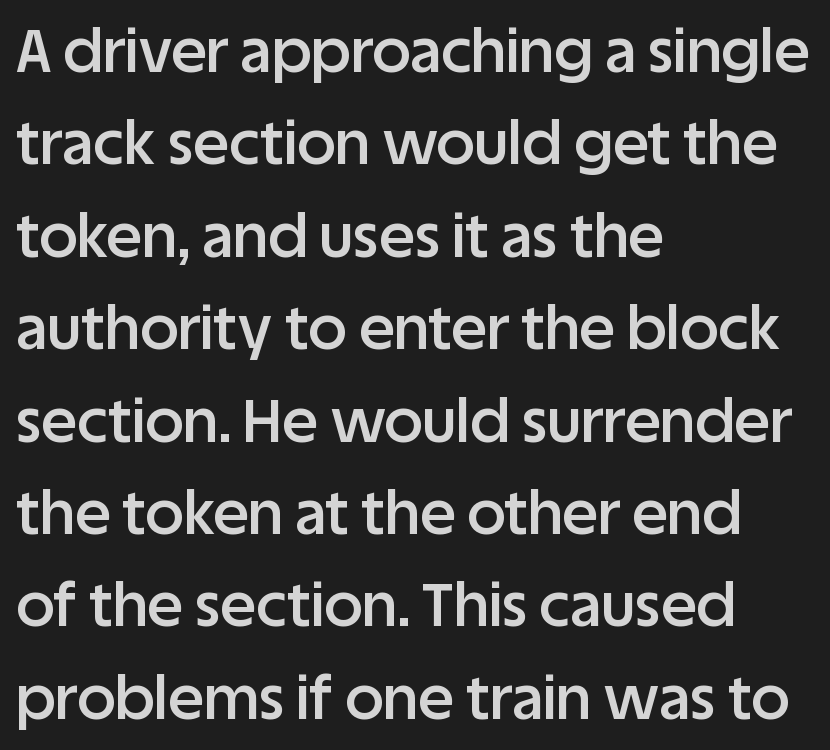
The letters advance in unequal steps, a hallmark of proportional type. The string is rendered with underlining switched off. The text block is weighted toward the left margin, trailing off unevenly rightward. The typesetting leans somewhat heavy: a semibold. Tracking here is standard; glyphs follow each other at the usual distance.
